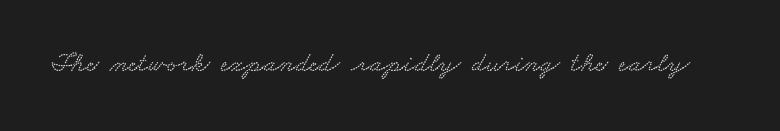
The image shows 28 px wide type; set normal letter spacing, not underlined; low stroke contrast and a small x-height.
